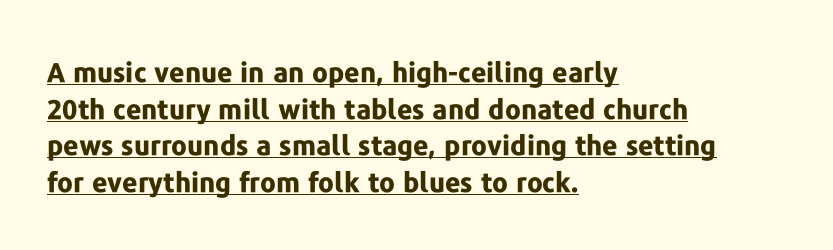
{"italic": "no", "bold": "yes", "underline": "yes", "align": "left", "line_spacing": "normal", "line_spacing_ratio": 1.36, "letter_spacing": "normal", "letter_spacing_em": 0.0, "glyph_px": 27}
